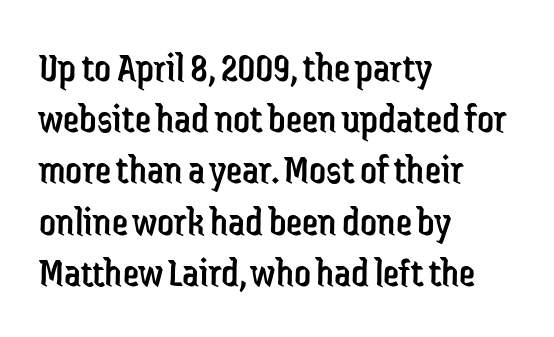
{"serif": "no", "italic": "no", "bold": "no", "weight": "regular", "width": "condensed", "stroke_contrast": "low", "x_height": "medium", "monospaced": "no", "underline": "no", "align": "left", "line_spacing": "normal", "line_spacing_ratio": 1.25, "letter_spacing": "normal", "letter_spacing_em": 0.0, "glyph_px": 41}
